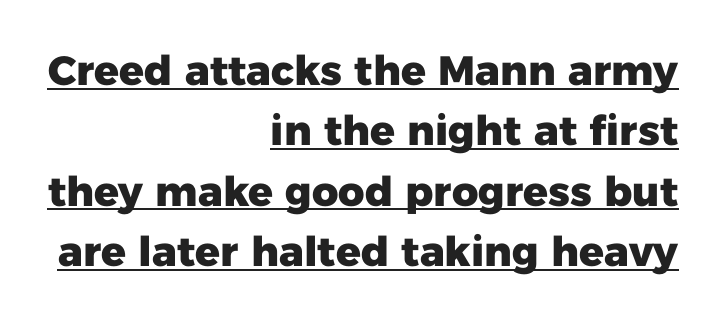
The image shows 41 px heavy sans-serif type, upright; set right-aligned, normal line spacing (1.47x), normal letter spacing, underlined; low stroke contrast and a medium x-height.
